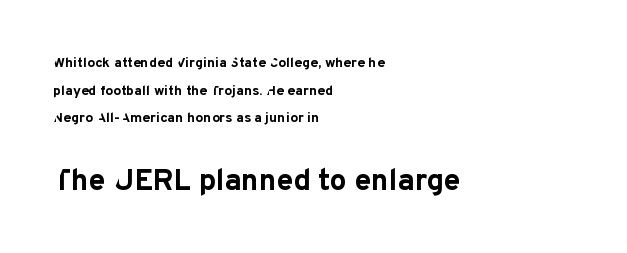
Q: Is the text bold? A: Yes.
Q: Is the text italic (slanted)? A: No, it is upright.
Q: Is the typeface a serif or a sans-serif typeface? A: Sans-serif.
Q: Is the text underlined? A: No.
Q: How is the paragraph aligned? A: Left-aligned.
Q: Is the spacing between letters normal or unusually wide? A: Normal.
Q: Is the spacing between lines tight, normal or loose? A: Loose.
Q: Which block of text is set in a larger size, the first (top) or the second (bottom)? A: The second (bottom) one.
Q: Width (condensed, normal, or wide)? A: Normal.
Q: Stroke contrast? A: Low.
Q: x-height? A: Medium.
Q: Monospaced? A: No.
